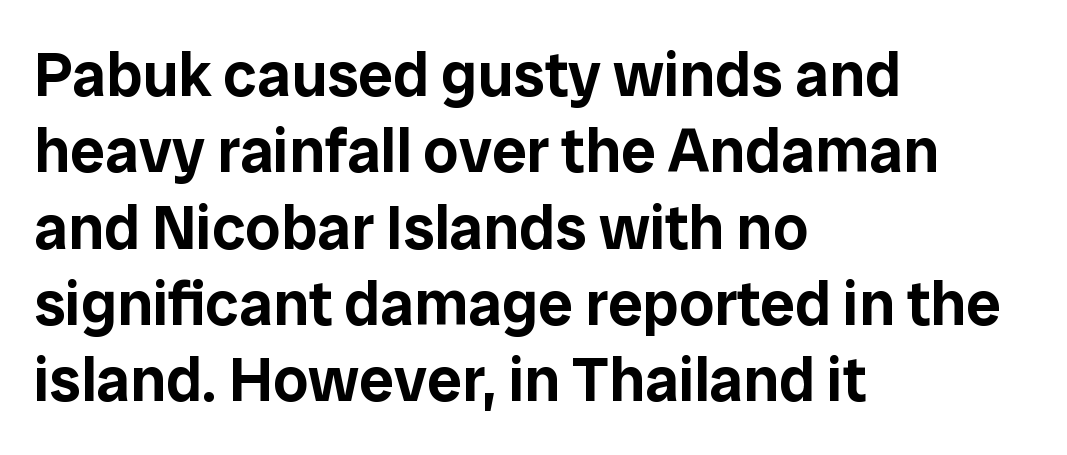
These lines stack with their left ends in a neat column. These lines are composed in type without serifs. A typesetter would call this zero additional tracking. You could not count columns in this text — the font is proportionally spaced. Unmarked baselines from the first word to the last.
